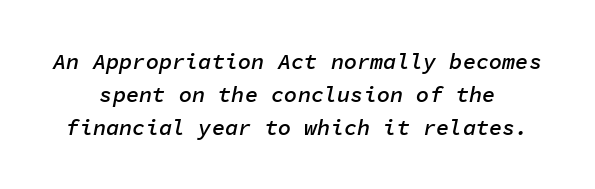
Inter-character spacing is left at the font's built-in metrics. The space between consecutive lines is moderate. Slightly chunky letters — semibold, I'd say, not full bold. It's the slanting kind of type.
